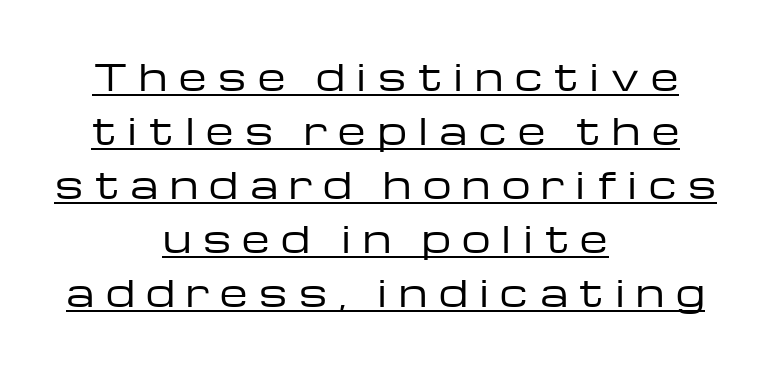
{"serif": "no", "italic": "no", "bold": "no", "weight": "regular", "width": "wide", "stroke_contrast": "low", "x_height": "medium", "monospaced": "no", "underline": "yes", "align": "center", "line_spacing": "normal", "line_spacing_ratio": 1.5, "letter_spacing": "wide", "letter_spacing_em": 0.32, "glyph_px": 36}
